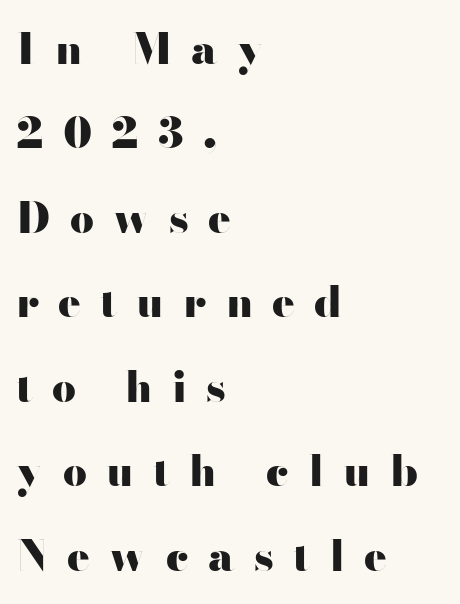
Q: Is the text bold? A: Yes.
Q: Is the text italic (slanted)? A: No, it is upright.
Q: Is the typeface a serif or a sans-serif typeface? A: Sans-serif.
Q: Is the text underlined? A: No.
Q: How is the paragraph aligned? A: Left-aligned.
Q: Is the spacing between letters normal or unusually wide? A: Unusually wide.
Q: Is the spacing between lines tight, normal or loose? A: Loose.
Q: Width (condensed, normal, or wide)? A: Wide.
Q: Stroke contrast? A: High.
Q: x-height? A: Small.
Q: Monospaced? A: No.
